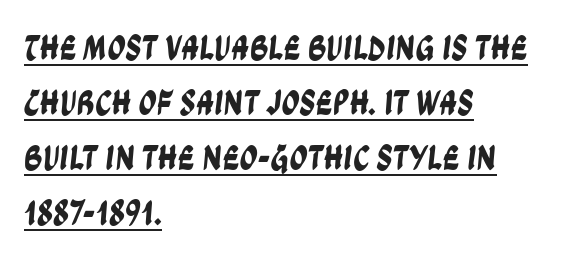
Q: Is the typeface a serif or a sans-serif typeface? A: Sans-serif.
Q: Is the text underlined? A: Yes.
Q: How is the paragraph aligned? A: Left-aligned.
Q: Is the spacing between letters normal or unusually wide? A: Normal.
Q: Is the spacing between lines tight, normal or loose? A: Normal.
Q: Width (condensed, normal, or wide)? A: Condensed.
Q: Stroke contrast? A: Low.
Q: x-height? A: Large.
Q: Monospaced? A: No.
